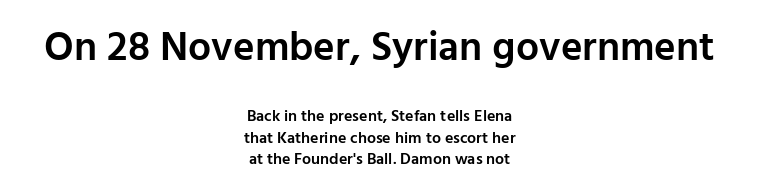
The typesetter chose a symmetrical, centered arrangement here. The face used here is rendered with its standard letterfit. The emphasis by scale lands on block number one, above. Are there feet on the stems? There aren't — it's a sans.
